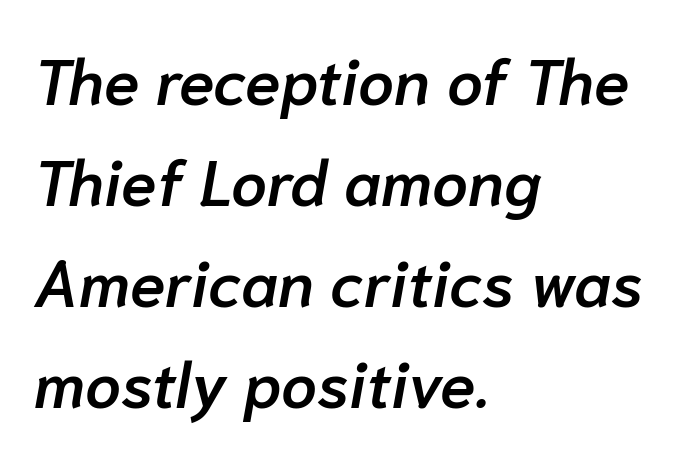
A bare baseline throughout the passage. The whole block is typeset with a tilt. This block has exactly the height ordinary leading produces. On the weight axis this lands at semibold, roughly 600.
